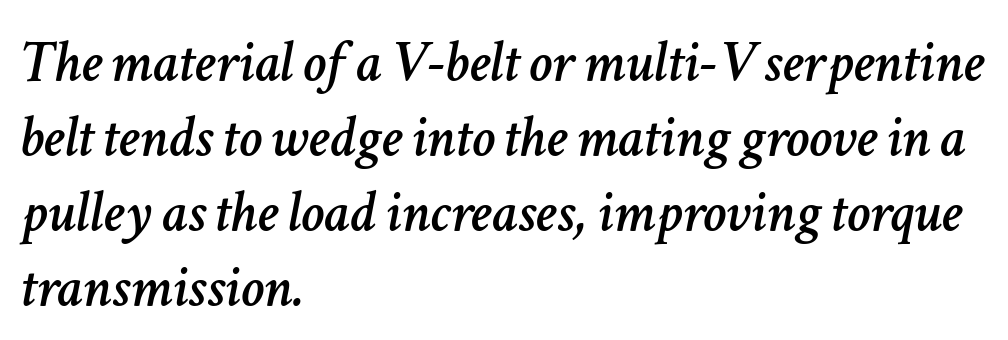
{"italic": "yes", "lean": "right", "slant_degrees": 11, "width": "normal", "stroke_contrast": "low", "x_height": "medium", "monospaced": "no", "underline": "no", "align": "left", "line_spacing": "normal", "line_spacing_ratio": 1.27, "letter_spacing": "normal", "letter_spacing_em": 0.0, "glyph_px": 59}
